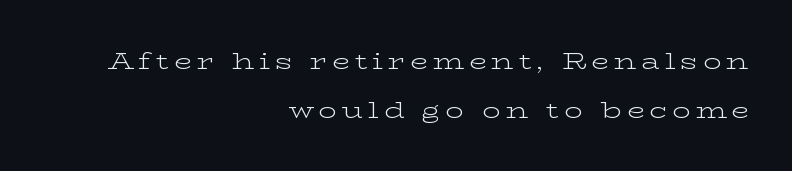
The paragraph shown leans on its right margin. In terms of leading, this rendering errs on the spacious side. Bare-footed words on every line. The tracking jumps out immediately: characters are airy and widely separated. This is not heavy type; no bold has been used.
